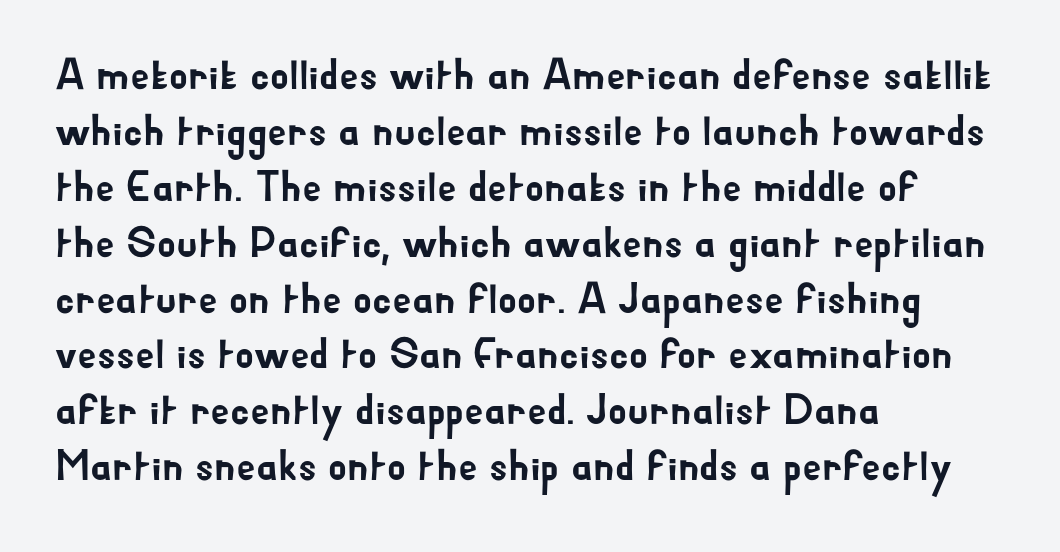
The image shows 43 px sans-serif type, upright; set left-aligned, normal line spacing (1.3x), normal letter spacing, not underlined; low stroke contrast and a small x-height.
